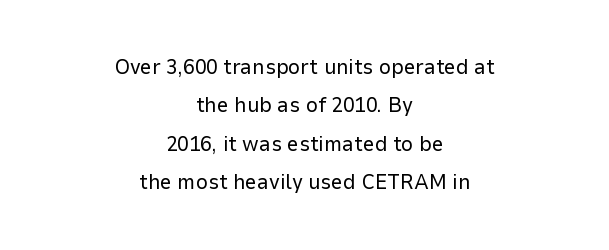
{"italic": "no", "bold": "no", "underline": "no", "align": "center", "line_spacing_ratio": 1.83, "letter_spacing": "normal", "letter_spacing_em": 0.0, "glyph_px": 21}
